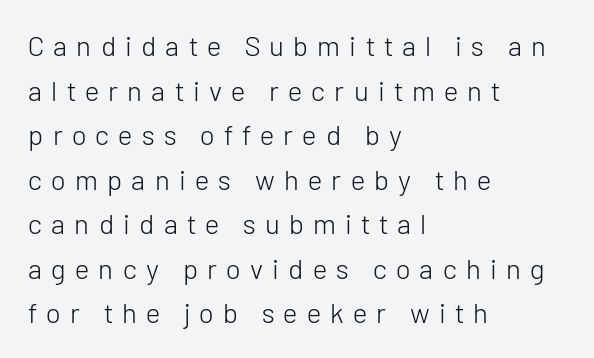
Q: Is the text bold? A: No.
Q: Is the text italic (slanted)? A: No, it is upright.
Q: Is the typeface a serif or a sans-serif typeface? A: Sans-serif.
Q: Is the text underlined? A: No.
Q: How is the paragraph aligned? A: Left-aligned.
Q: Is the spacing between letters normal or unusually wide? A: Unusually wide.
Q: Is the spacing between lines tight, normal or loose? A: Normal.
Q: Width (condensed, normal, or wide)? A: Normal.
Q: Stroke contrast? A: Low.
Q: x-height? A: Medium.
Q: Monospaced? A: No.
